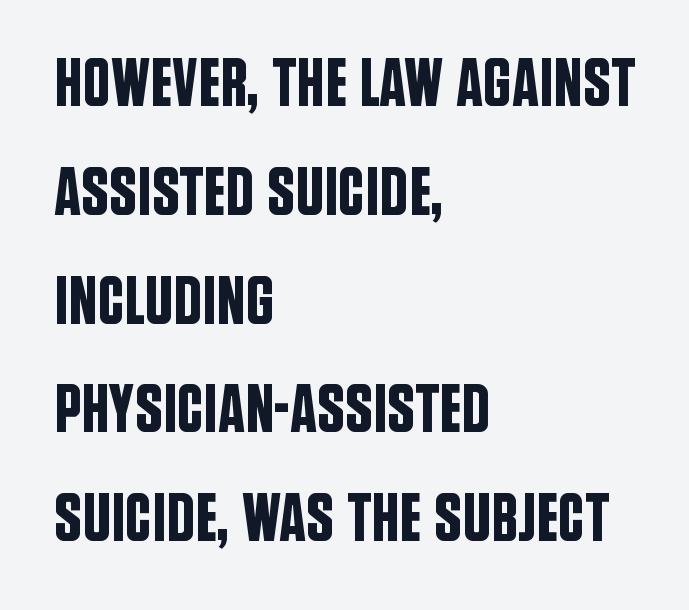
Q: Is the text italic (slanted)? A: No, it is upright.
Q: Is the typeface a serif or a sans-serif typeface? A: Sans-serif.
Q: Is the text underlined? A: No.
Q: How is the paragraph aligned? A: Left-aligned.
Q: Is the spacing between letters normal or unusually wide? A: Normal.
Q: Is the spacing between lines tight, normal or loose? A: Normal.
Q: Width (condensed, normal, or wide)? A: Condensed.
Q: Stroke contrast? A: Low.
Q: x-height? A: Large.
Q: Monospaced? A: No.
